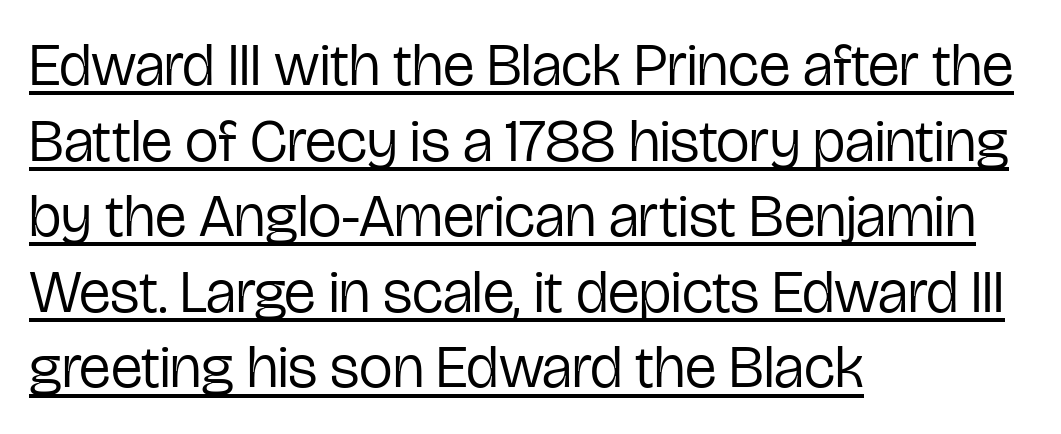
Characters follow at the spacing the type designer built in. The characters display no serif detailing; their extremities are plain. In terms of leading, this rendering sits right in the middle. Posture: upright roman. The sample's only ornament is a line tracing under the words. Is the block centered? No — it sits flush against the left margin.
